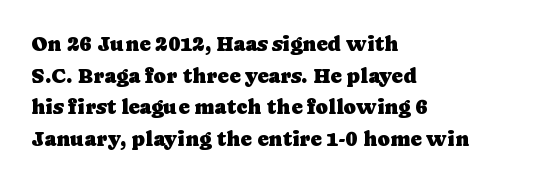
Q: Is the text italic (slanted)? A: No, it is upright.
Q: Is the text underlined? A: No.
Q: How is the paragraph aligned? A: Left-aligned.
Q: Is the spacing between letters normal or unusually wide? A: Normal.
Q: Is the spacing between lines tight, normal or loose? A: Normal.
